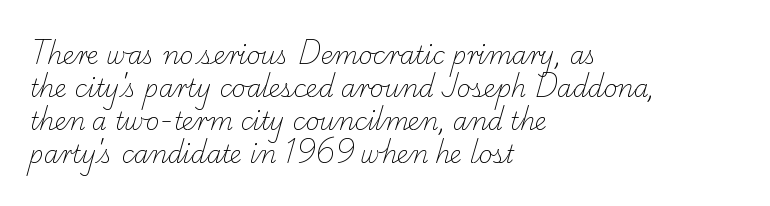
{"bold": "no", "underline": "no", "align": "left", "line_spacing": "normal", "line_spacing_ratio": 1.38, "letter_spacing": "normal", "letter_spacing_em": 0.0, "glyph_px": 24}
